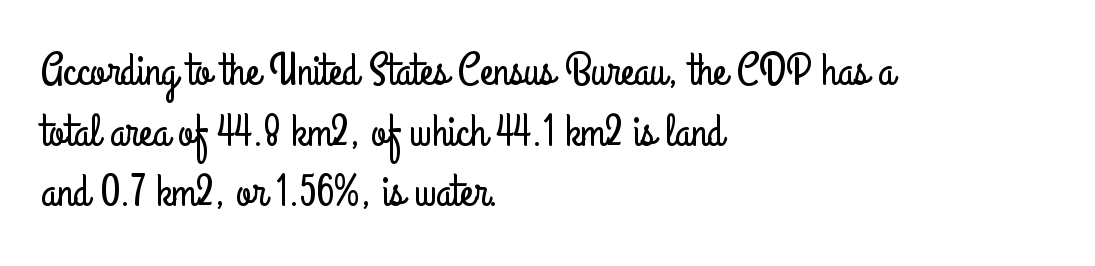
Q: Is the typeface a serif or a sans-serif typeface? A: Sans-serif.
Q: Is the text underlined? A: No.
Q: How is the paragraph aligned? A: Left-aligned.
Q: Is the spacing between letters normal or unusually wide? A: Normal.
Q: Is the spacing between lines tight, normal or loose? A: Normal.
Q: Width (condensed, normal, or wide)? A: Condensed.
Q: Stroke contrast? A: Low.
Q: x-height? A: Small.
Q: Monospaced? A: No.
